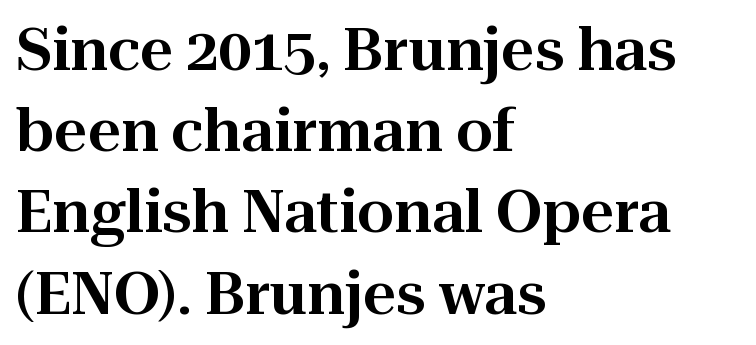
Nobody drew a line under any word here. Proportional: the letters do not fall into vertical columns. Italic: no, the glyphs are upright roman. Words appear dense and cohesive because spacing is normal. Are there feet on the stems? There are — it's a serif. The designer left line spacing at the default.
